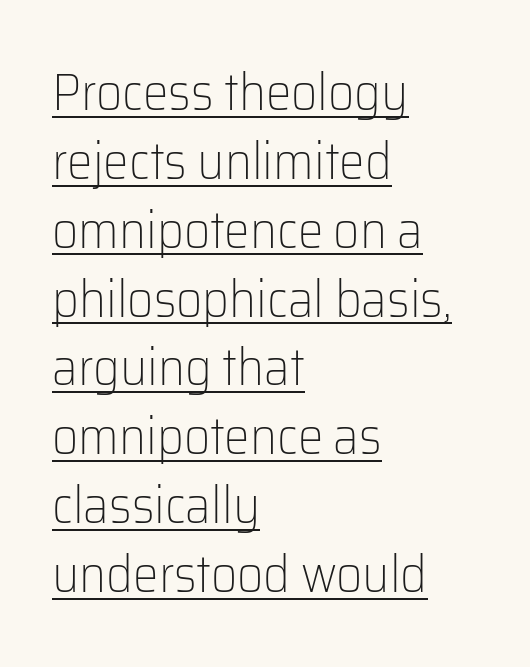
Ink coverage per letter is moderate at most. The setting favours the left margin, as ordinary paragraphs usually do. The face used here is proportionally spaced, like ordinary book or web type. The face used here appears with an underline applied.
